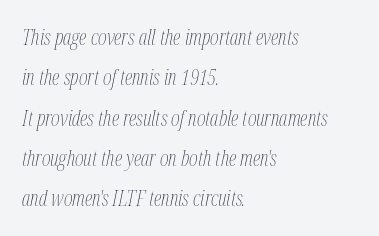
Q: Is the text bold? A: No.
Q: Is the text italic (slanted)? A: Yes, it leans right by about 12 degrees.
Q: Is the text underlined? A: No.
Q: How is the paragraph aligned? A: Left-aligned.
Q: Is the spacing between letters normal or unusually wide? A: Normal.
Q: Is the spacing between lines tight, normal or loose? A: Loose.
